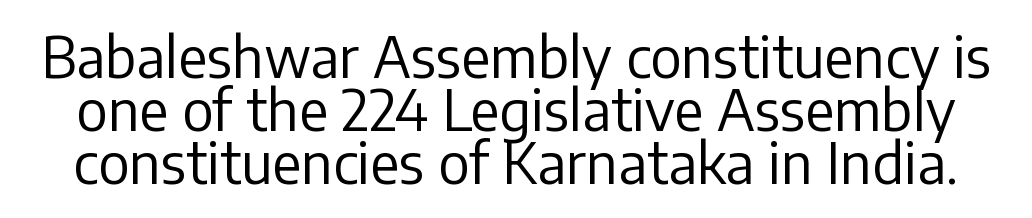
Q: Is the text bold? A: No.
Q: Is the text italic (slanted)? A: No, it is upright.
Q: Is the typeface a serif or a sans-serif typeface? A: Sans-serif.
Q: Is the text underlined? A: No.
Q: Is the spacing between letters normal or unusually wide? A: Normal.
Q: Is the spacing between lines tight, normal or loose? A: Tight.
Q: Width (condensed, normal, or wide)? A: Normal.
Q: Stroke contrast? A: Low.
Q: x-height? A: Medium.
Q: Monospaced? A: No.
